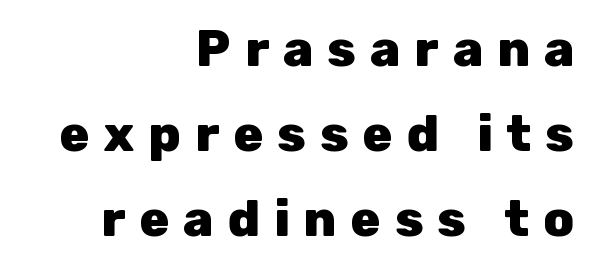
{"serif": "no", "italic": "no", "bold": "yes", "weight": "heavy", "width": "normal", "stroke_contrast": "low", "x_height": "medium", "monospaced": "no", "underline": "no", "align": "right", "line_spacing": "normal", "line_spacing_ratio": 1.7, "letter_spacing": "wide", "letter_spacing_em": 0.28, "glyph_px": 50}
